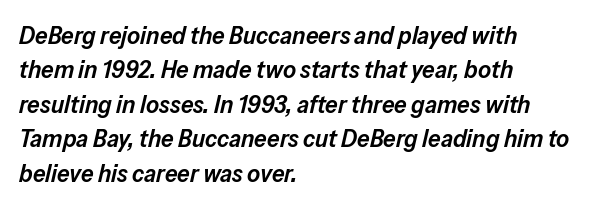
Compared with ordinary roman type, these characters are visibly tilted. Baseline-to-baseline distance is the conventional proportion of letter height. Weight: semibold (demi). Underline: absent. The letters sit at their default tracking, neither squeezed nor spread. Line starts are locked; line ends wander.
